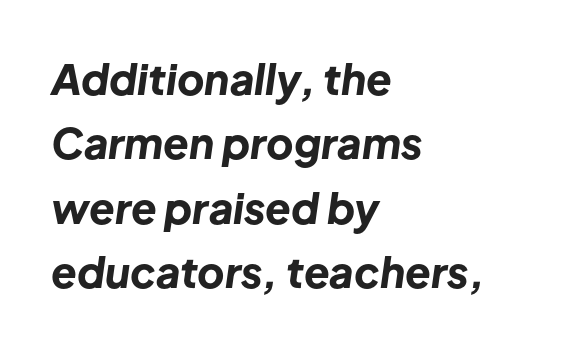
The image shows 42 px bold type, italic (leaning right); set left-aligned, normal line spacing (1.53x), normal letter spacing, not underlined; low stroke contrast and a medium x-height.
